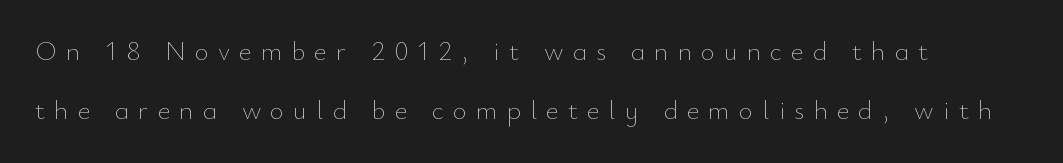
The cut favours lightness, reaching ordinary text weight at its darkest. Any mark beneath the type? The region is blank. Students, note that the glyphs here are deliberately spaced far apart. Notice how the stems are strictly vertical — no italics here.
